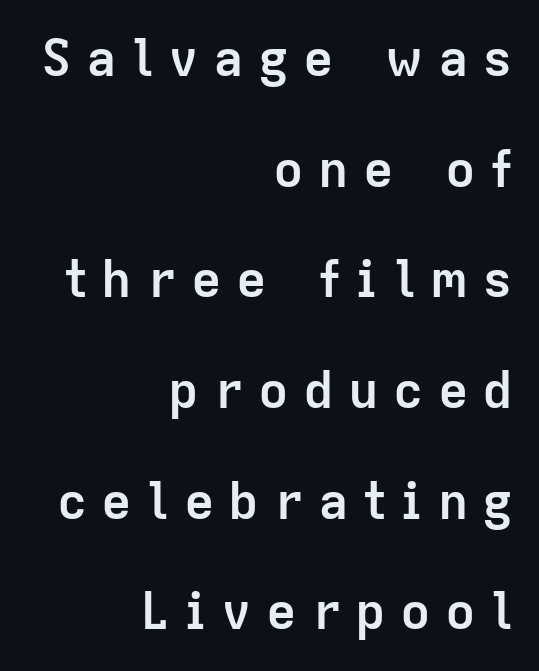
Notice the wide empty band between every row — that's loose leading. The glyphs in this specimen are sans serif. Horizontally, the lines are justified to the trailing edge only. You'd pick this weight for a headline — it's a proper bold. Do the characters align in a grid? No, the font is proportional. The lettering stays uniformly vertical, giving the passage a roman look.
